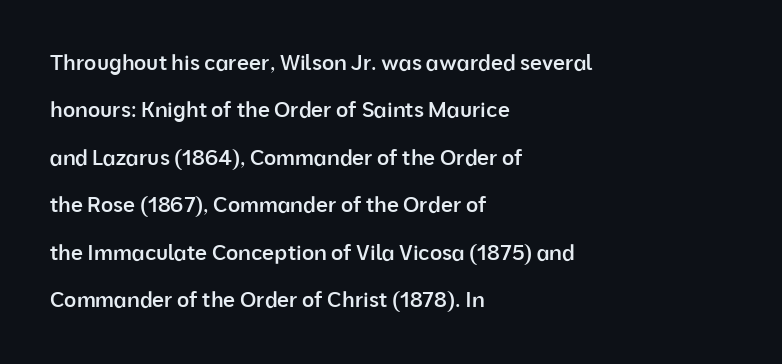
The typesetting leans somewhat heavy: a semibold. Reading down the column, the eye jumps a long way to each next line. The paragraph has a hard left edge and a soft right edge. The letters sit at their default tracking, neither squeezed nor spread. Bare-footed words on every line. The lettering holds an erect, upright posture throughout.
